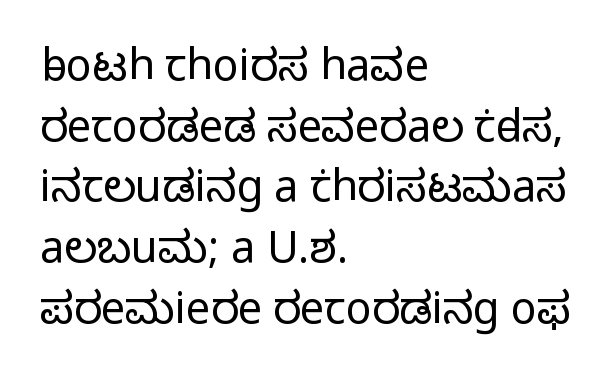
{"serif": "no", "italic": "no", "bold": "no", "weight": "light", "width": "normal", "stroke_contrast": "low", "x_height": "medium", "monospaced": "no", "underline": "no", "align": "left", "line_spacing": "normal", "line_spacing_ratio": 1.41, "letter_spacing": "normal", "letter_spacing_em": 0.0, "glyph_px": 43}
